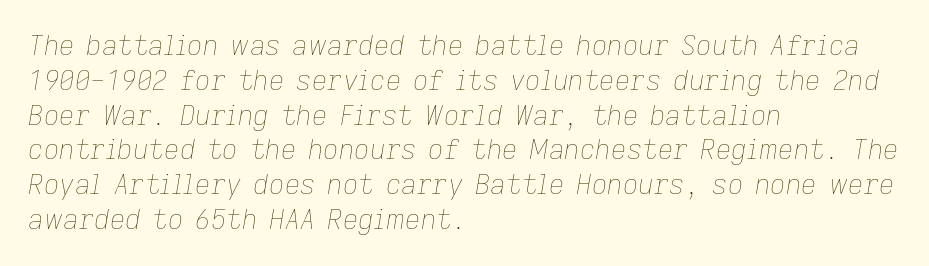
{"italic": "yes", "lean": "right", "slant_degrees": 9, "bold": "no", "underline": "no", "align": "left", "line_spacing": "normal", "line_spacing_ratio": 1.29, "letter_spacing": "normal", "letter_spacing_em": 0.0, "glyph_px": 27}
